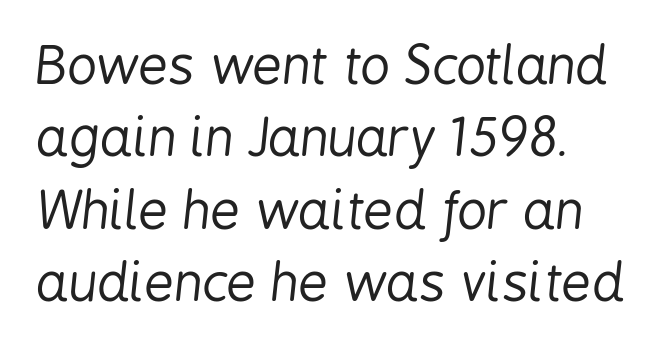
The image shows 52 px regular-weight, condensed type, italic (leaning right); set left-aligned, normal line spacing (1.39x), normal letter spacing, not underlined; low stroke contrast and a medium x-height.
